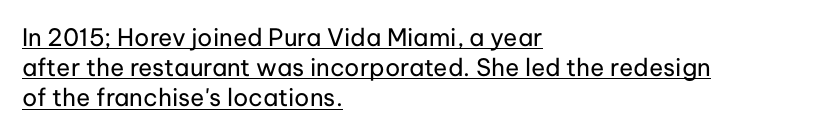
{"italic": "no", "bold": "no", "underline": "yes", "align": "left", "line_spacing": "normal", "line_spacing_ratio": 1.26, "letter_spacing": "normal", "letter_spacing_em": 0.0, "glyph_px": 24}
